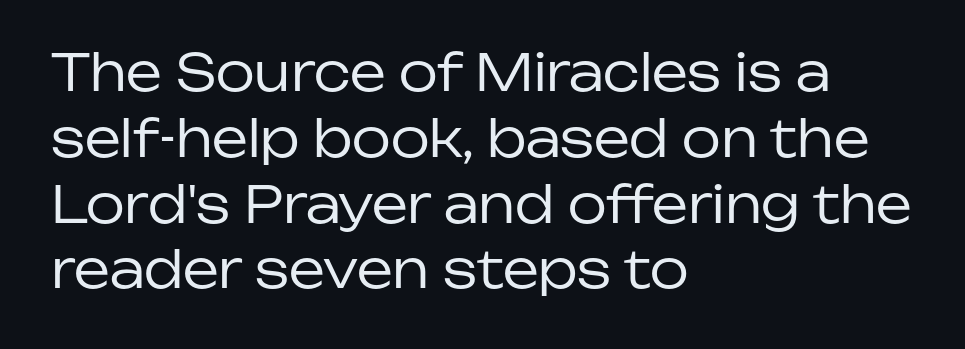
{"serif": "no", "italic": "no", "bold": "no", "weight": "regular", "width": "normal", "stroke_contrast": "low", "x_height": "medium", "monospaced": "no", "underline": "no", "align": "left", "line_spacing": "normal", "line_spacing_ratio": 1.29, "letter_spacing": "normal", "letter_spacing_em": 0.0, "glyph_px": 51}
